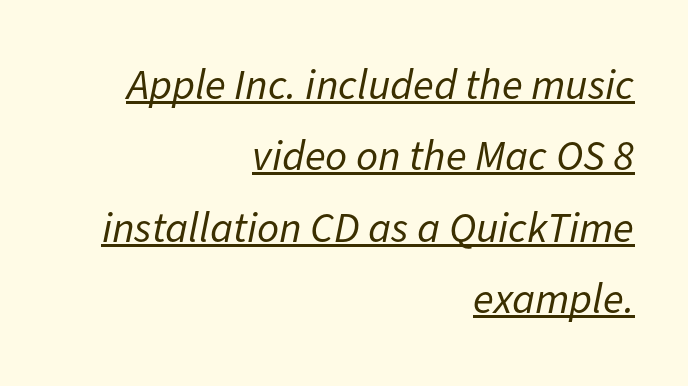
The image shows 43 px regular-weight type, italic (leaning right); set right-aligned, normal line spacing (1.66x), normal letter spacing, underlined; low stroke contrast and a medium x-height.
